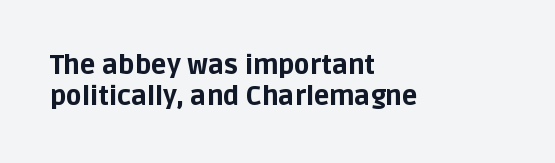
Q: Is the text bold? A: Yes.
Q: Is the text italic (slanted)? A: No, it is upright.
Q: Is the text underlined? A: No.
Q: How is the paragraph aligned? A: Left-aligned.
Q: Is the spacing between letters normal or unusually wide? A: Normal.
